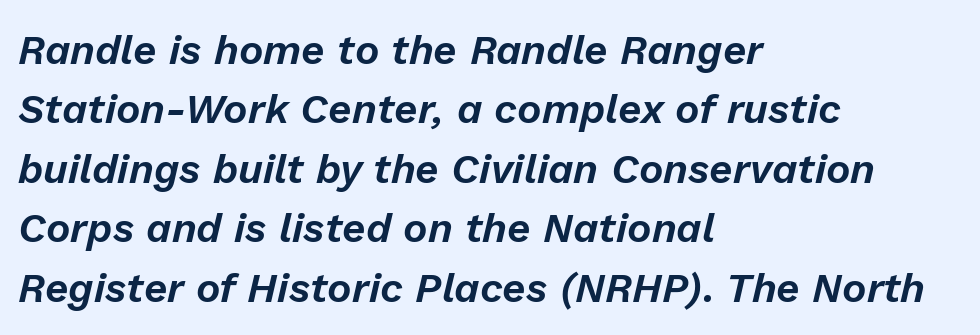
{"italic": "yes", "lean": "right", "slant_degrees": 13, "width": "normal", "stroke_contrast": "low", "x_height": "medium", "monospaced": "no", "underline": "no", "align": "left", "line_spacing": "normal", "line_spacing_ratio": 1.45, "letter_spacing": "normal", "letter_spacing_em": 0.0, "glyph_px": 41}
